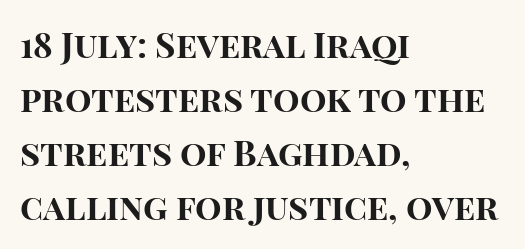
{"serif": "no", "italic": "no", "bold": "yes", "weight": "bold", "width": "normal", "stroke_contrast": "high", "x_height": "large", "monospaced": "no", "underline": "no", "align": "left", "line_spacing": "normal", "line_spacing_ratio": 1.54, "letter_spacing": "normal", "letter_spacing_em": 0.0, "glyph_px": 35}
